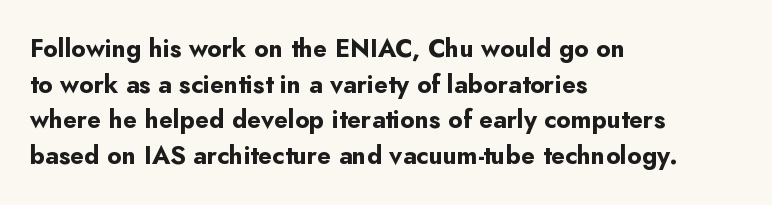
The image shows 25 px bold type, upright; set left-aligned, normal line spacing (1.43x), normal letter spacing, not underlined.
